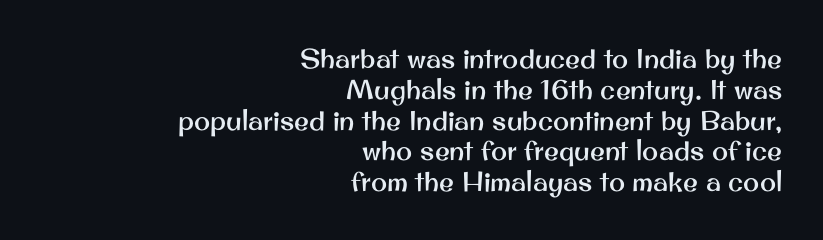
What's the leading like? Squeezed, with rows nearly overlapping. Unmarked baselines from the first word to the last. Ordinary non-slanted type is in use. This rendering leaves character spacing at its baseline value. A flush-right, rag-left setting is used for this passage.
